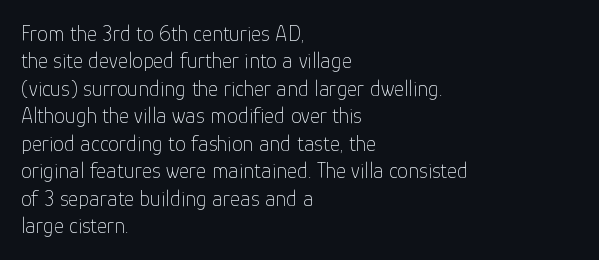
Q: Is the text bold? A: No.
Q: Is the text italic (slanted)? A: No, it is upright.
Q: Is the text underlined? A: No.
Q: How is the paragraph aligned? A: Left-aligned.
Q: Is the spacing between letters normal or unusually wide? A: Normal.
Q: Is the spacing between lines tight, normal or loose? A: Normal.
